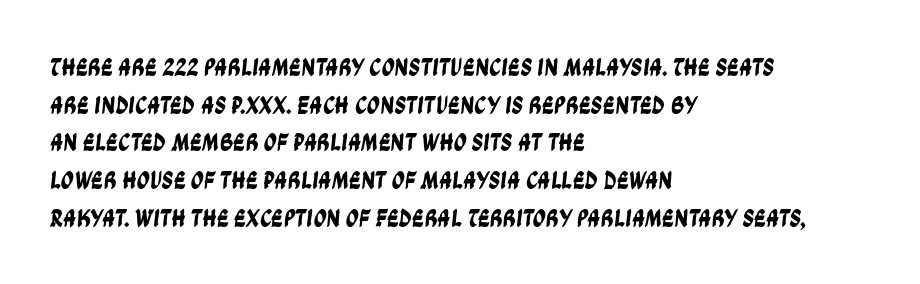
The image shows 26 px text type; set left-aligned, normal line spacing (1.45x), normal letter spacing, not underlined.
